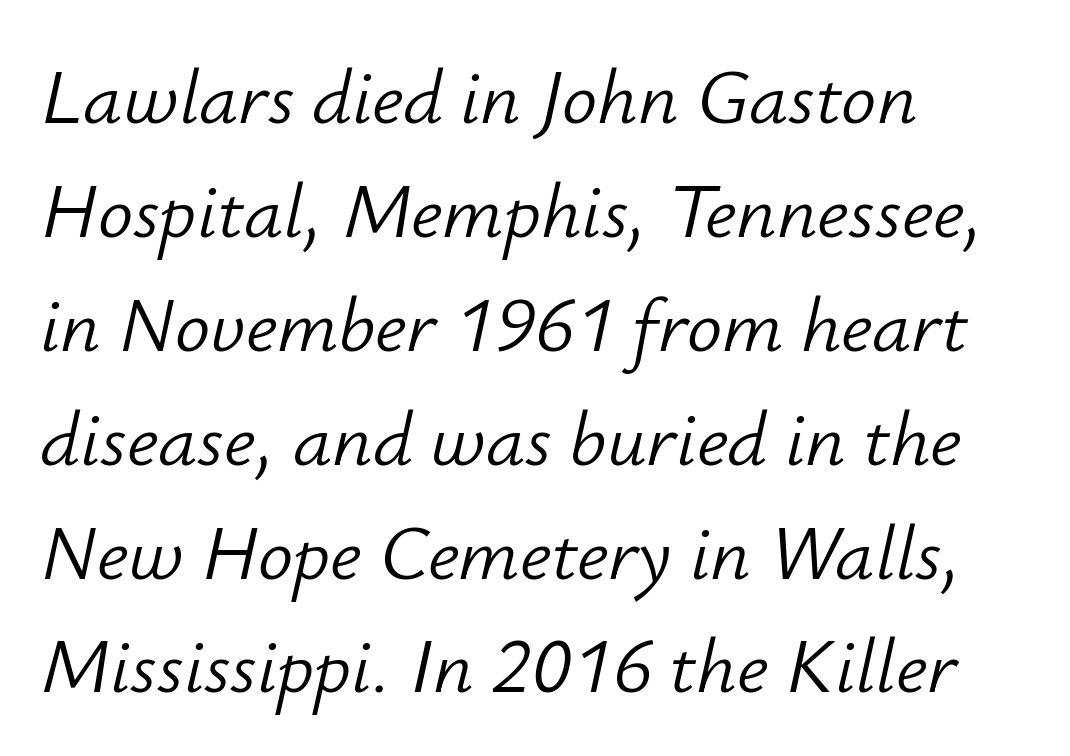
Weight class: somewhere from thin through regular. Looking at the ascenders, they clearly lean. The paragraph shown leans on its left margin. Does extra space separate the letters? No, they use regular spacing.
